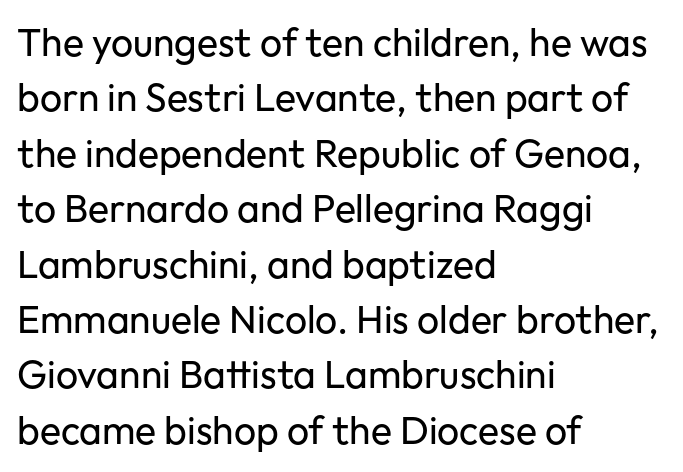
{"serif": "no", "italic": "no", "bold": "no", "weight": "regular", "width": "normal", "stroke_contrast": "low", "x_height": "medium", "monospaced": "no", "underline": "no", "align": "left", "line_spacing": "normal", "line_spacing_ratio": 1.42, "letter_spacing": "normal", "letter_spacing_em": 0.0, "glyph_px": 39}
